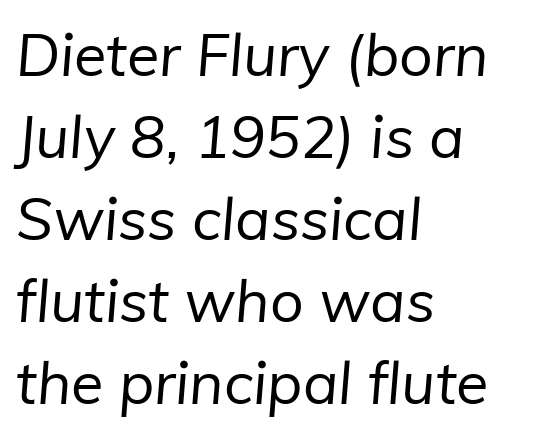
Q: Is the text bold? A: No.
Q: Is the typeface a serif or a sans-serif typeface? A: Sans-serif.
Q: Is the text underlined? A: No.
Q: How is the paragraph aligned? A: Left-aligned.
Q: Is the spacing between letters normal or unusually wide? A: Normal.
Q: Is the spacing between lines tight, normal or loose? A: Normal.
Q: Width (condensed, normal, or wide)? A: Normal.
Q: Stroke contrast? A: Low.
Q: x-height? A: Medium.
Q: Monospaced? A: No.
